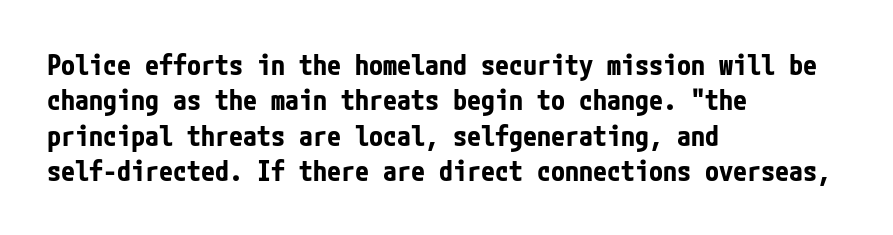
These lines keep a tight, regular rhythm from letter to letter. The rows are spaced the way most documents space them. Nope, no serifs anywhere on these letters. The specimen reads as upright at a glance. Alignment: flush left.
